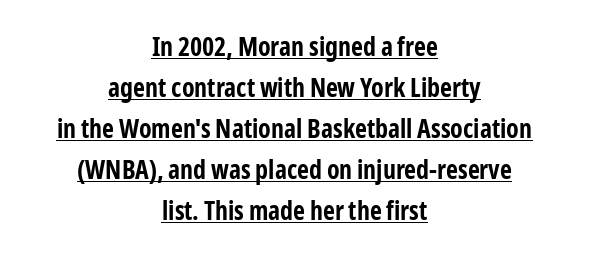
This sample uses plain, unmodified letter spacing. Every character sits straight up, as roman type does. Which margin do the lines hug? Neither — every line sits in the middle. The rows are spaced the way most documents space them. The rendering uses a bold face; every stroke is thick and dark. Beneath each row of characters lies a ruled line.
